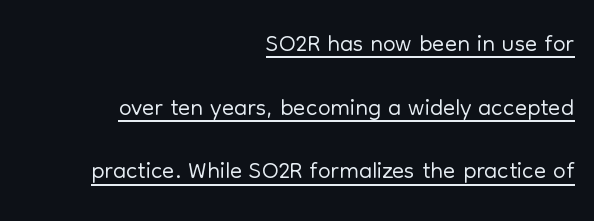
{"serif": "no", "italic": "no", "bold": "no", "weight": "light", "width": "normal", "stroke_contrast": "low", "x_height": "medium", "monospaced": "no", "underline": "yes", "align": "right", "line_spacing_ratio": 1.77, "letter_spacing": "normal", "letter_spacing_em": 0.0, "glyph_px": 36}
